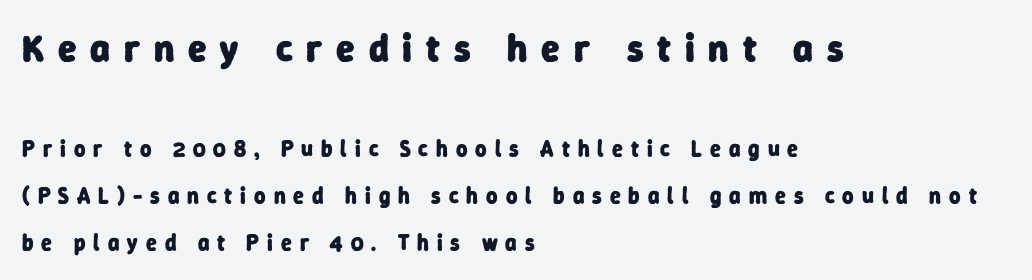
Q: Is the text bold? A: Yes.
Q: Is the typeface a serif or a sans-serif typeface? A: Sans-serif.
Q: Is the text underlined? A: No.
Q: How is the paragraph aligned? A: Left-aligned.
Q: Is the spacing between letters normal or unusually wide? A: Unusually wide.
Q: Is the spacing between lines tight, normal or loose? A: Loose.
Q: Which block of text is set in a larger size, the first (top) or the second (bottom)? A: The first (top) one.
Q: Width (condensed, normal, or wide)? A: Normal.
Q: Stroke contrast? A: Low.
Q: x-height? A: Medium.
Q: Monospaced? A: No.
